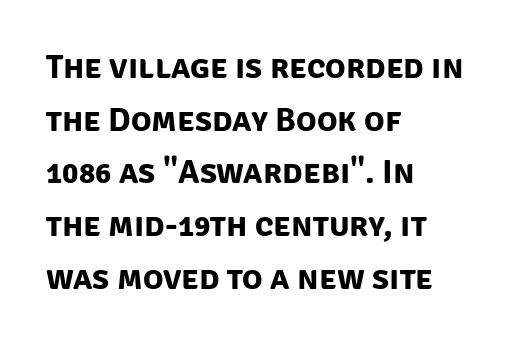
The rendering anchors every line to the left-hand side. Short note: letters normally spaced. Unlike a traditional serif, this face leaves its strokes unadorned. The passage shown stacks its lines at a standard gap. Here the designer chose a conventional face with non-uniform glyph widths. Only glyphs here, with clear space below each row.
